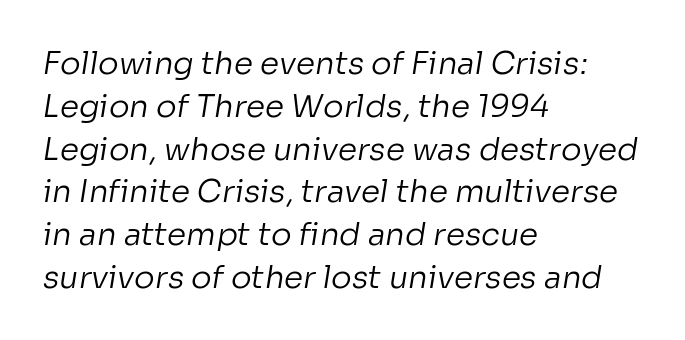
The image shows 31 px regular-weight sans-serif type; set left-aligned, normal line spacing (1.38x), normal letter spacing, not underlined; low stroke contrast and a medium x-height.
